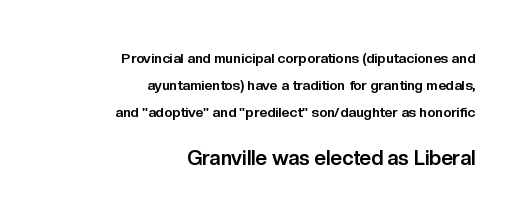
The image shows 20 px bold type, upright; set right-aligned, loose line spacing (1.93x), normal letter spacing, not underlined; the second (bottom) block is 1.43x larger.
